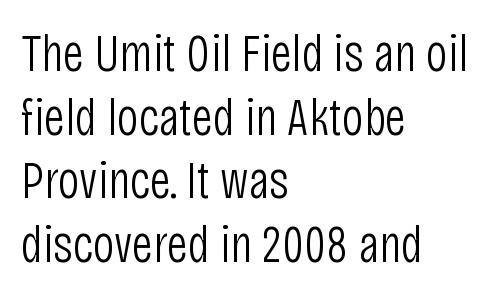
Q: Is the text bold? A: No.
Q: Is the text italic (slanted)? A: No, it is upright.
Q: Is the typeface a serif or a sans-serif typeface? A: Sans-serif.
Q: Is the text underlined? A: No.
Q: How is the paragraph aligned? A: Left-aligned.
Q: Is the spacing between letters normal or unusually wide? A: Normal.
Q: Width (condensed, normal, or wide)? A: Condensed.
Q: Stroke contrast? A: Low.
Q: x-height? A: Large.
Q: Monospaced? A: No.
